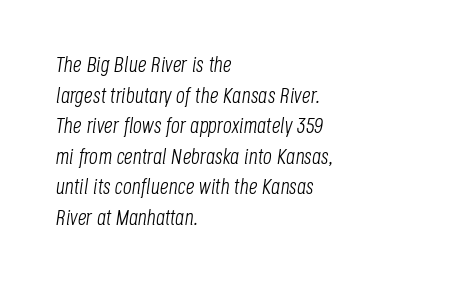
Q: Is the text bold? A: No.
Q: Is the text italic (slanted)? A: Yes, it leans right by about 8 degrees.
Q: Is the text underlined? A: No.
Q: How is the paragraph aligned? A: Left-aligned.
Q: Is the spacing between letters normal or unusually wide? A: Normal.
Q: Is the spacing between lines tight, normal or loose? A: Normal.
